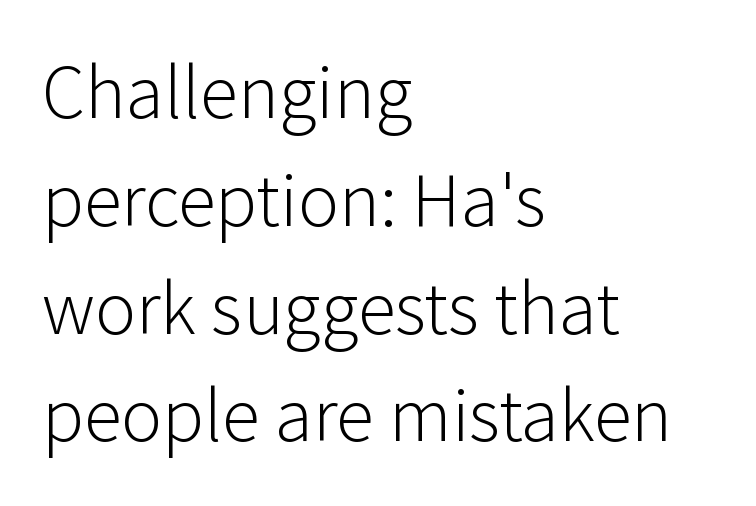
The image shows 77 px light sans-serif type, upright; set left-aligned, normal line spacing (1.4x), normal letter spacing, not underlined; low stroke contrast and a medium x-height.
